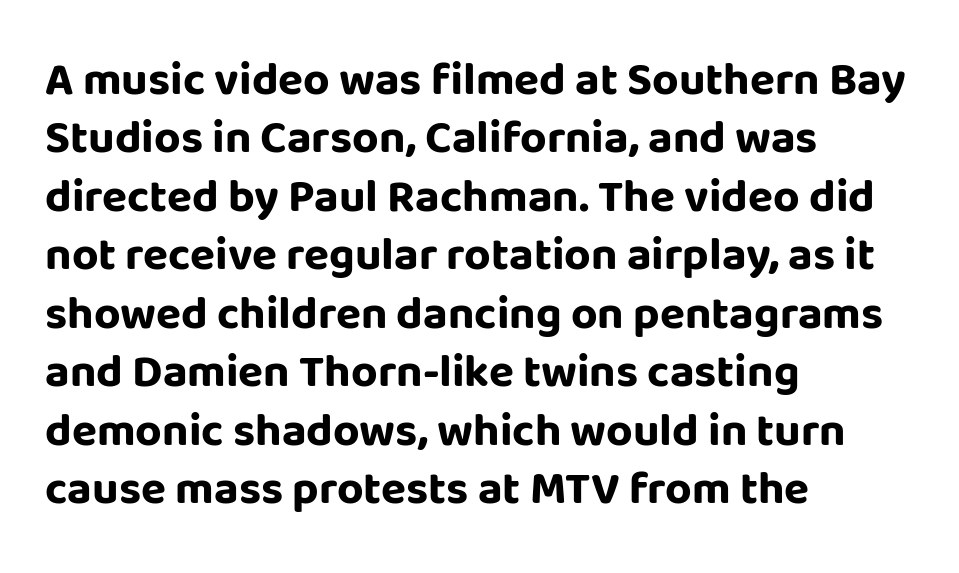
Q: Is the text bold? A: Yes.
Q: Is the text italic (slanted)? A: No, it is upright.
Q: Is the typeface a serif or a sans-serif typeface? A: Sans-serif.
Q: Is the text underlined? A: No.
Q: How is the paragraph aligned? A: Left-aligned.
Q: Is the spacing between letters normal or unusually wide? A: Normal.
Q: Is the spacing between lines tight, normal or loose? A: Normal.
Q: Width (condensed, normal, or wide)? A: Normal.
Q: Stroke contrast? A: Low.
Q: x-height? A: Large.
Q: Monospaced? A: No.
